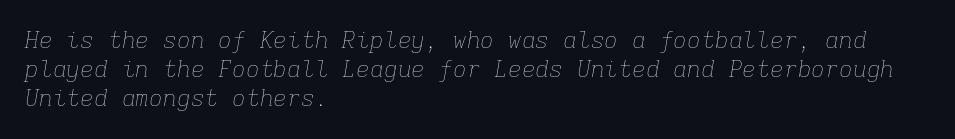
{"italic": "yes", "lean": "right", "slant_degrees": 9, "bold": "no", "underline": "no", "align": "left", "line_spacing": "normal", "line_spacing_ratio": 1.27, "letter_spacing": "normal", "letter_spacing_em": 0.0, "glyph_px": 23}
